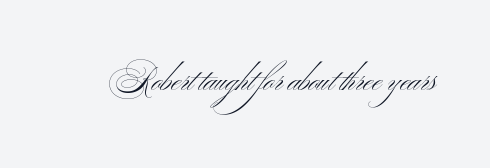
This sample has the flowing, uneven cadence of proportional lettering. The passage shown is not underscored anywhere. Each word holds together tightly as a unit, with standard inter-letter gaps. Is the stroke heavy? The answer is a plain regular-or-lighter.
